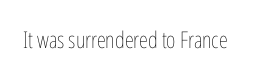
The image shows 23 px text type, upright; set normal letter spacing, not underlined.
